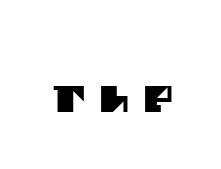
The image shows 36 px sans-serif type; set unusually wide letter spacing (+0.4 em), not underlined; medium stroke contrast and a large x-height.
